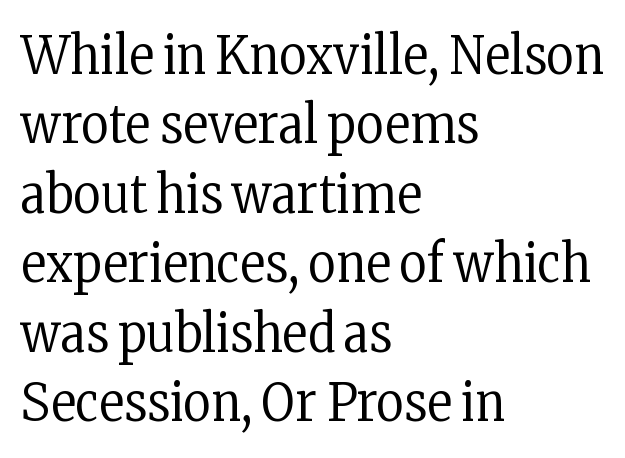
Unbolded letterforms with no extra heft. Looks like regular typesetting: each glyph gets only the width it needs. In terms of letterspacing, this is plain default setting. Leading: standard. A student would call this left alignment; a typographer would say flush left, rag right. Little horizontal feet cap the strokes, marking this as serif type.
